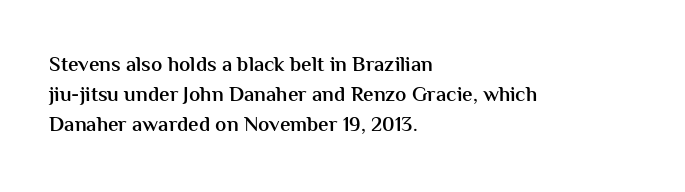
The image shows 21 px text type, upright; set left-aligned, normal line spacing (1.42x), normal letter spacing, not underlined.
